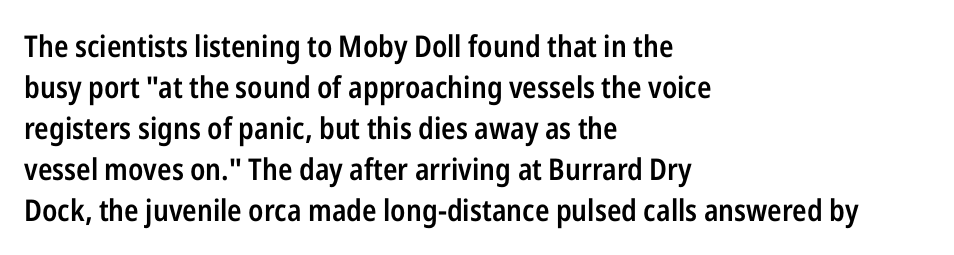
Q: Is the text bold? A: Semi-bold.
Q: Is the text italic (slanted)? A: No, it is upright.
Q: Is the typeface a serif or a sans-serif typeface? A: Sans-serif.
Q: Is the text underlined? A: No.
Q: How is the paragraph aligned? A: Left-aligned.
Q: Is the spacing between letters normal or unusually wide? A: Normal.
Q: Is the spacing between lines tight, normal or loose? A: Normal.
Q: Width (condensed, normal, or wide)? A: Condensed.
Q: Stroke contrast? A: Low.
Q: x-height? A: Medium.
Q: Monospaced? A: No.
